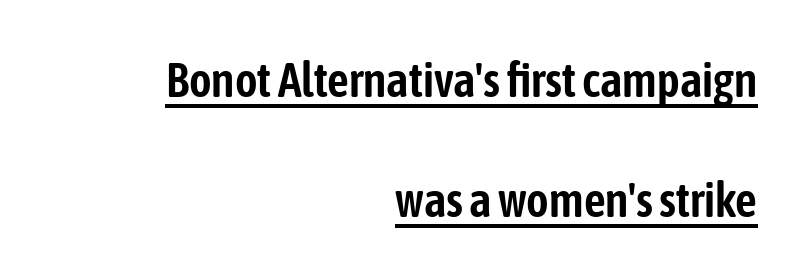
The image shows 48 px condensed sans-serif type, upright; set right-aligned, loose line spacing (2.5x), normal letter spacing, underlined; low stroke contrast and a medium x-height.
